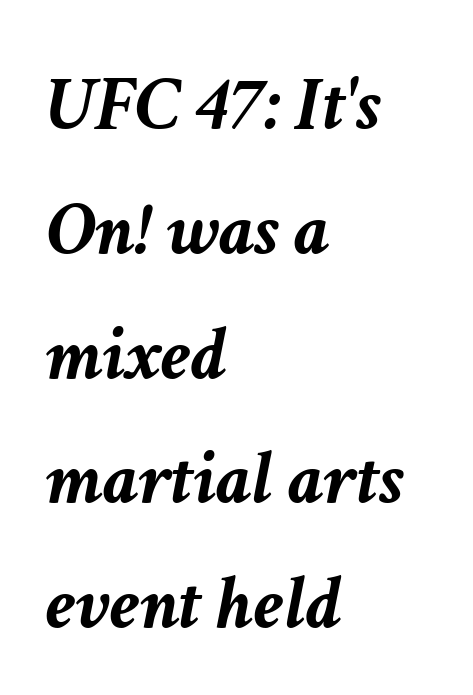
Anything drawn beneath the words? Only blank space. Does the lettering tilt? It does — this is italic. This sample is left-justified, so line endings fall wherever the words run out. The tracking reads as untouched default to a designer's eye.
